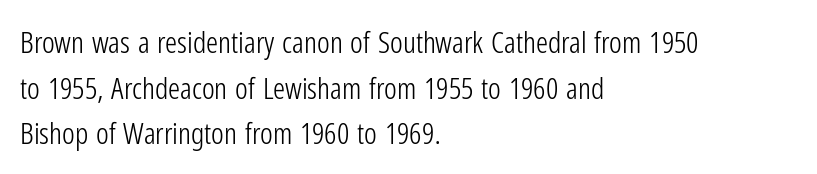
{"serif": "no", "italic": "no", "bold": "no", "weight": "light", "width": "condensed", "stroke_contrast": "low", "x_height": "medium", "monospaced": "no", "underline": "no", "align": "left", "line_spacing": "normal", "line_spacing_ratio": 1.52, "letter_spacing": "normal", "letter_spacing_em": 0.0, "glyph_px": 30}
